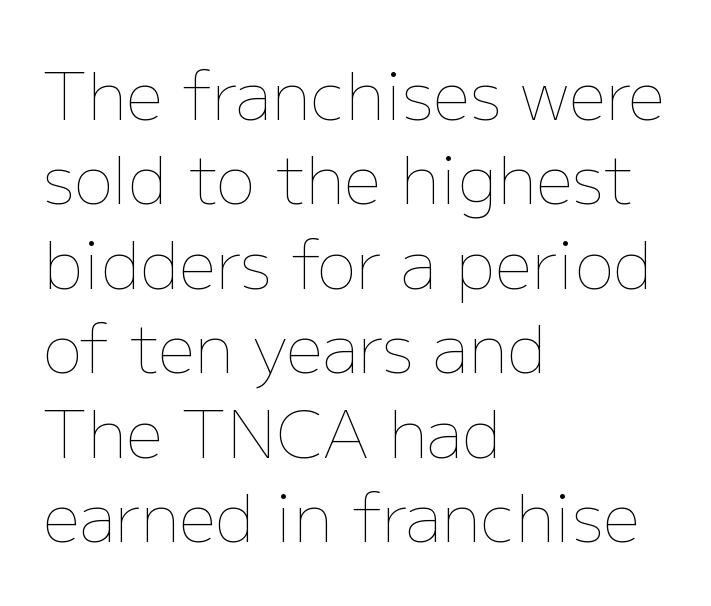
Q: Is the text bold? A: No.
Q: Is the text italic (slanted)? A: No, it is upright.
Q: Is the text underlined? A: No.
Q: How is the paragraph aligned? A: Left-aligned.
Q: Is the spacing between letters normal or unusually wide? A: Normal.
Q: Is the spacing between lines tight, normal or loose? A: Normal.
Q: Width (condensed, normal, or wide)? A: Normal.
Q: Stroke contrast? A: Low.
Q: x-height? A: Medium.
Q: Monospaced? A: No.
